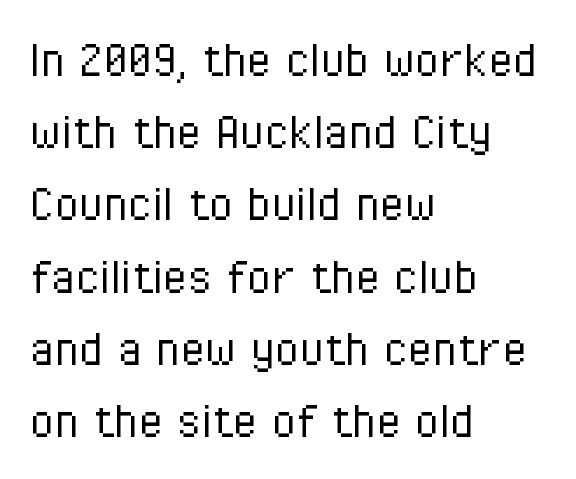
The image shows 56 px light, condensed sans-serif type, upright; set left-aligned, normal line spacing (1.29x), normal letter spacing, not underlined; low stroke contrast and a medium x-height.
